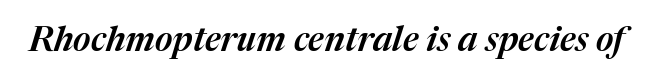
Q: Is the text italic (slanted)? A: Yes, it leans right by about 17 degrees.
Q: Is the text underlined? A: No.
Q: Is the spacing between letters normal or unusually wide? A: Normal.
Q: Width (condensed, normal, or wide)? A: Normal.
Q: Stroke contrast? A: Medium.
Q: x-height? A: Medium.
Q: Monospaced? A: No.
